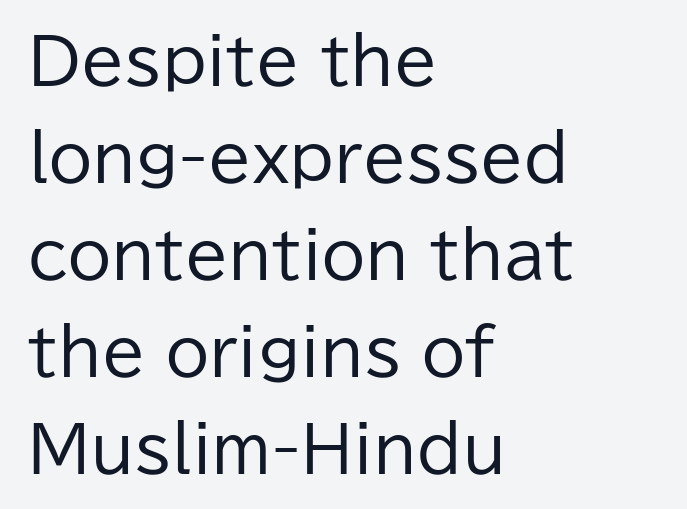
Any mark beneath the type? The region is blank. The compositor pushed each line to the left boundary. Look at the tracking — it's just the regular setting, nothing added. A roman cut, with each character standing at attention.
